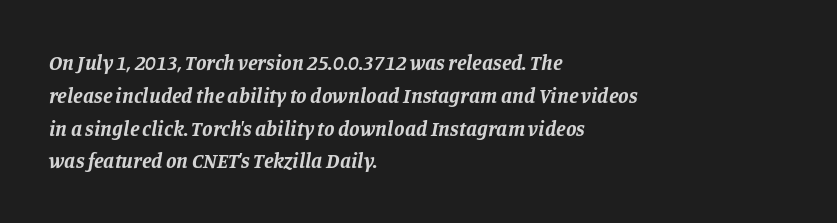
Q: Is the text bold? A: Yes.
Q: Is the text italic (slanted)? A: Yes, it leans right by about 11 degrees.
Q: Is the text underlined? A: No.
Q: How is the paragraph aligned? A: Left-aligned.
Q: Is the spacing between letters normal or unusually wide? A: Normal.
Q: Is the spacing between lines tight, normal or loose? A: Normal.
